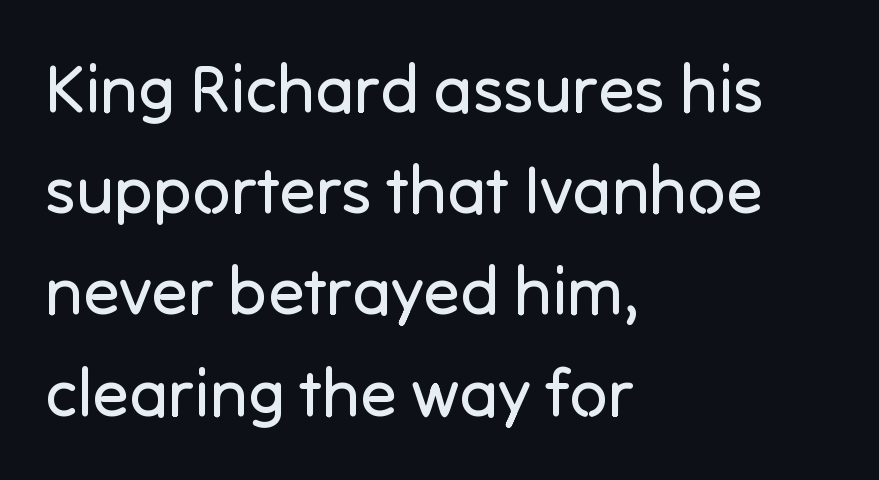
{"serif": "no", "italic": "no", "bold": "no", "weight": "regular", "width": "normal", "stroke_contrast": "low", "x_height": "medium", "monospaced": "no", "underline": "no", "align": "left", "line_spacing": "normal", "line_spacing_ratio": 1.51, "letter_spacing": "normal", "letter_spacing_em": 0.0, "glyph_px": 67}
